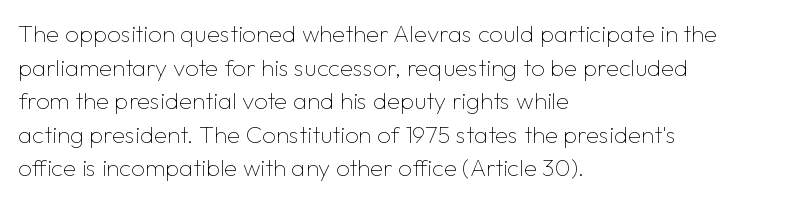
{"italic": "no", "bold": "no", "underline": "no", "align": "left", "line_spacing": "normal", "line_spacing_ratio": 1.4, "letter_spacing": "normal", "letter_spacing_em": 0.0, "glyph_px": 24}
